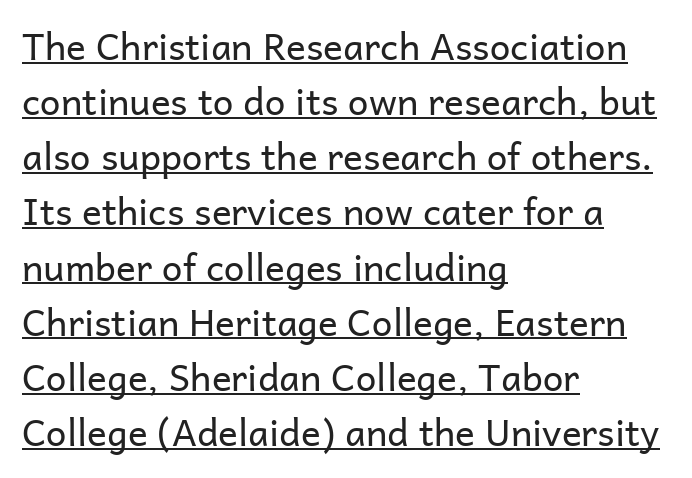
{"serif": "no", "italic": "no", "bold": "no", "weight": "regular", "width": "normal", "stroke_contrast": "low", "x_height": "medium", "monospaced": "no", "underline": "yes", "align": "left", "line_spacing": "normal", "line_spacing_ratio": 1.49, "letter_spacing": "normal", "letter_spacing_em": 0.0, "glyph_px": 37}
